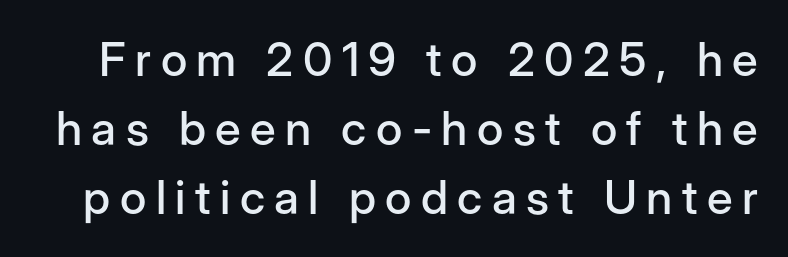
These lines sit exactly where default settings would place them. Ordinary non-slanted type is in use. Lines of text with bare space underneath. Is this a fixed-width face? No — the glyphs have proportional, varying widths.
